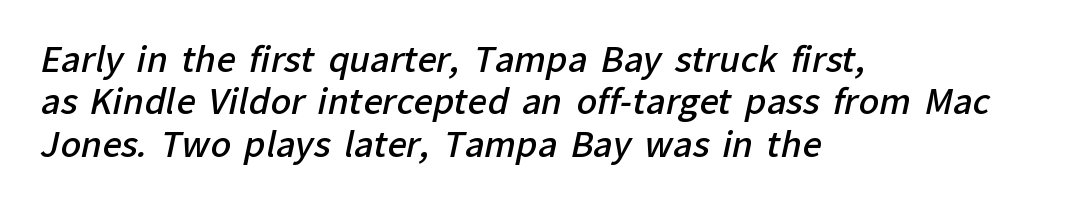
All the whitespace from short lines collects on the right. Short note: letters normally spaced. Baseline-to-baseline distance is the conventional proportion of letter height. This is sans-serif lettering, the kind often seen on screens and signage.
